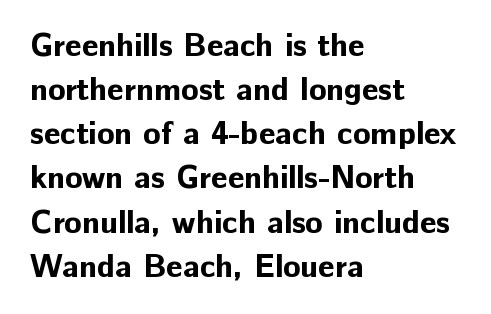
The line texture is even and compact thanks to regular tracking. Pretty heavy lettering here — definitely bold. These lines are rendered in a variable-pitch font. In terms of letterform style, serifs are entirely absent.
